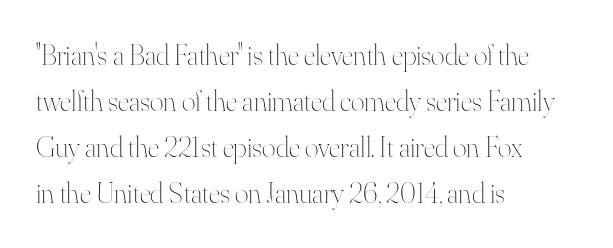
The image shows 29 px thin type, upright; set left-aligned, normal line spacing (1.59x), normal letter spacing, not underlined; high stroke contrast and a small x-height.
